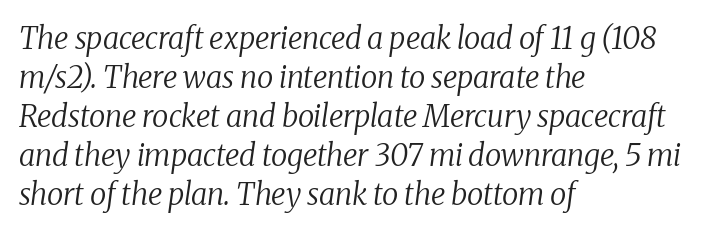
{"serif": "yes", "italic": "yes", "lean": "right", "slant_degrees": 8, "bold": "no", "weight": "regular", "width": "normal", "stroke_contrast": "medium", "x_height": "medium", "monospaced": "no", "underline": "no", "align": "left", "line_spacing": "normal", "line_spacing_ratio": 1.3, "letter_spacing": "normal", "letter_spacing_em": 0.0, "glyph_px": 30}
